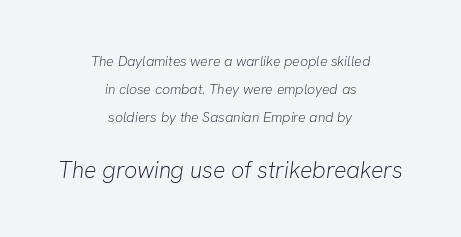
Caption: multi-line text, centered on the measure. Characters are canted at an angle relative to the baseline's perpendicular. The type is set solid horizontally, with unmodified tracking. Decoration check: the copy has no underline. Weight class: somewhere from thin through regular. Type size steps up from the first block to the second.
